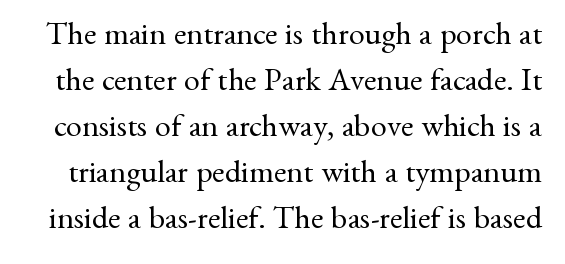
Q: Is the text bold? A: No.
Q: Is the text italic (slanted)? A: No, it is upright.
Q: Is the typeface a serif or a sans-serif typeface? A: Serif.
Q: Is the text underlined? A: No.
Q: Is the spacing between letters normal or unusually wide? A: Normal.
Q: Is the spacing between lines tight, normal or loose? A: Normal.
Q: Width (condensed, normal, or wide)? A: Normal.
Q: Stroke contrast? A: Medium.
Q: x-height? A: Small.
Q: Monospaced? A: No.
